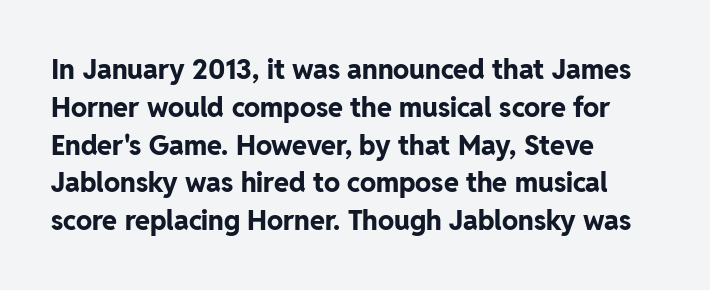
{"italic": "no", "bold": "yes", "underline": "no", "align": "left", "line_spacing": "normal", "line_spacing_ratio": 1.4, "letter_spacing": "normal", "letter_spacing_em": 0.0, "glyph_px": 27}
